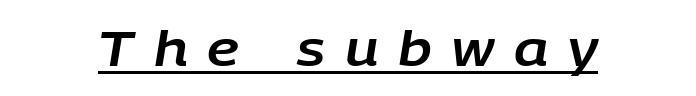
You could not count columns in this text — the font is proportionally spaced. A continuous stroke trails under the words, as in a hyperlink. It's the slanting kind of type. Inter-character spacing is expanded well beyond the font's built-in metrics.
